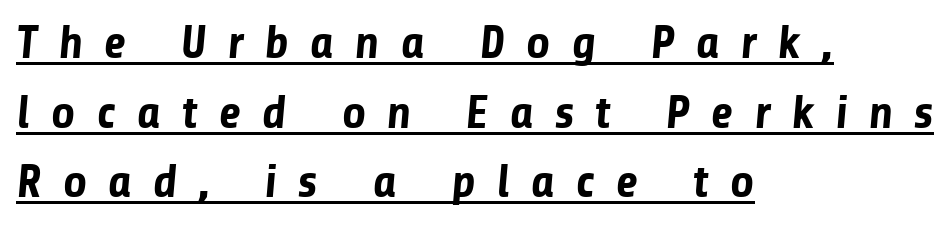
The image shows 47 px bold sans-serif type; set left-aligned, normal line spacing (1.48x), unusually wide letter spacing (+0.44 em), underlined; low stroke contrast and a medium x-height.
